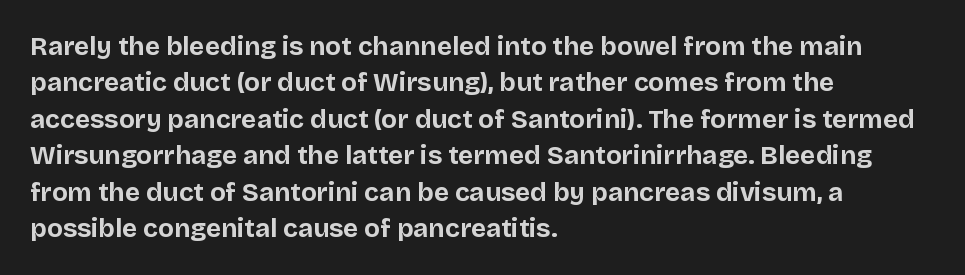
Characters remain perfectly vertical along every line. The passage is arranged the way most books set body copy — flush left. These lines sit exactly where default settings would place them. Nobody touched the tracking dial on this one. Descender tails drop into unmarked territory. Is the type bold? Yes — the strokes are clearly thick and heavy.
